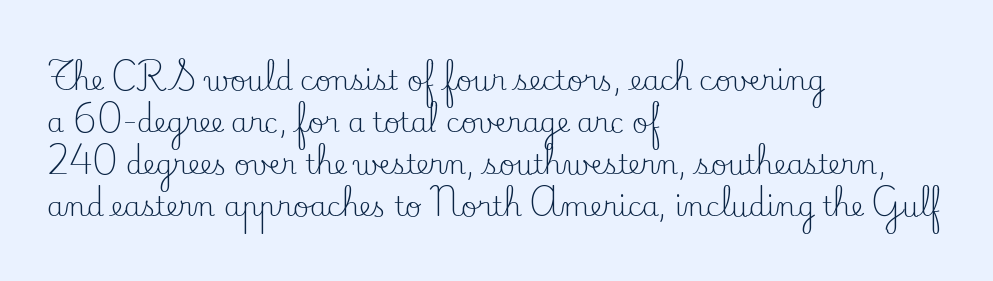
Anything drawn beneath the words? Only blank space. Each word holds together tightly as a unit, with standard inter-letter gaps. Each stroke keeps to a modest, everyday thickness or less. Normally led — the rows are evenly, conventionally spaced. In CSS terms this would be text-align: left. Does the lettering tilt? It doesn't — this is upright.
